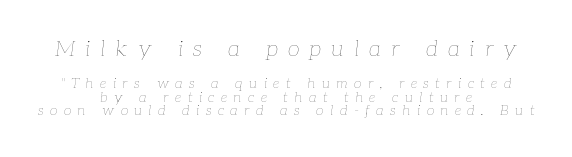
Q: Is the text bold? A: No.
Q: Is the text italic (slanted)? A: Yes, it leans right by about 7 degrees.
Q: Is the text underlined? A: No.
Q: How is the paragraph aligned? A: Centered.
Q: Is the spacing between letters normal or unusually wide? A: Unusually wide.
Q: Is the spacing between lines tight, normal or loose? A: Tight.
Q: Which block of text is set in a larger size, the first (top) or the second (bottom)? A: The first (top) one.
